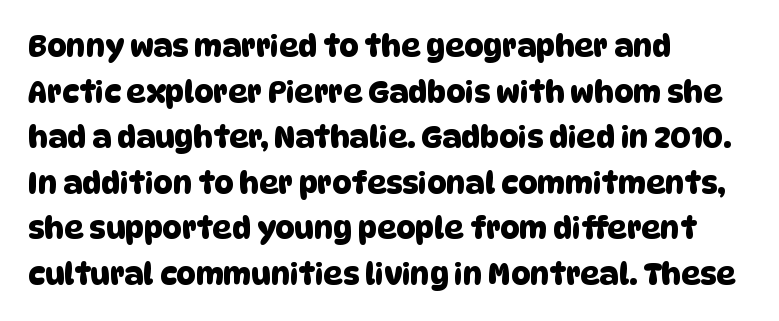
The image shows 30 px sans-serif type; set left-aligned, normal line spacing (1.52x), normal letter spacing, not underlined; low stroke contrast and a large x-height.
